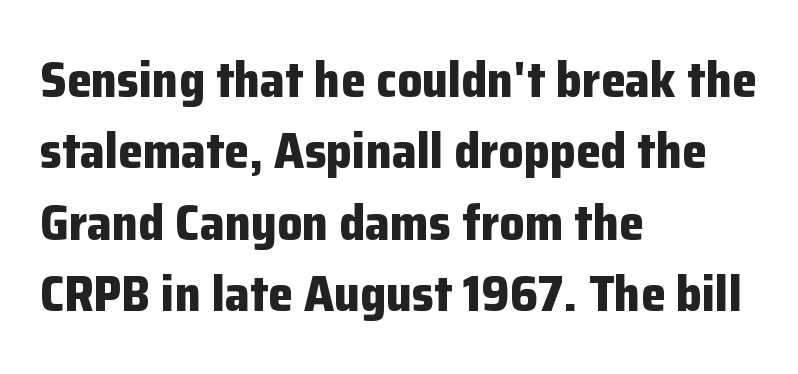
The image shows 50 px bold sans-serif type, upright; set left-aligned, normal line spacing (1.43x), normal letter spacing, not underlined; low stroke contrast and a medium x-height.
